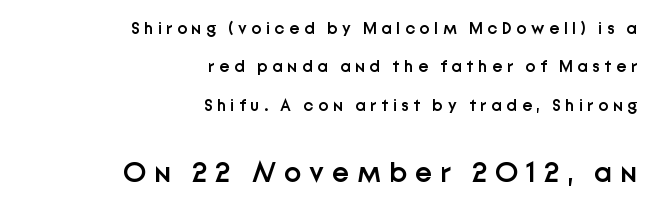
{"serif": "no", "italic": "no", "bold": "semi", "weight": "semibold", "width": "normal", "stroke_contrast": "low", "x_height": "medium", "monospaced": "no", "underline": "no", "align": "right", "line_spacing": "loose", "line_spacing_ratio": 2.26, "letter_spacing": "wide", "letter_spacing_em": 0.27, "larger_block": "second", "size_ratio": 1.71, "glyph_px": 29}
